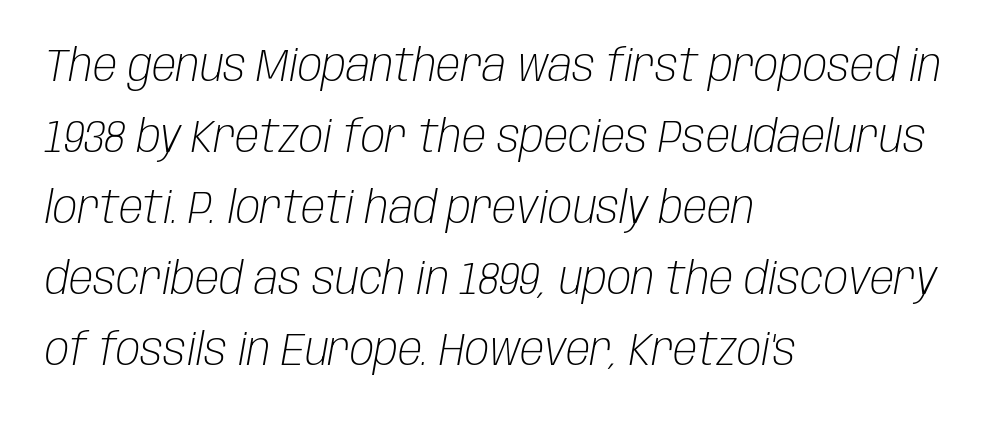
{"italic": "yes", "lean": "right", "slant_degrees": 10, "bold": "no", "weight": "light", "width": "condensed", "stroke_contrast": "low", "x_height": "large", "monospaced": "no", "underline": "no", "align": "left", "line_spacing": "normal", "line_spacing_ratio": 1.58, "letter_spacing": "normal", "letter_spacing_em": 0.0, "glyph_px": 45}
